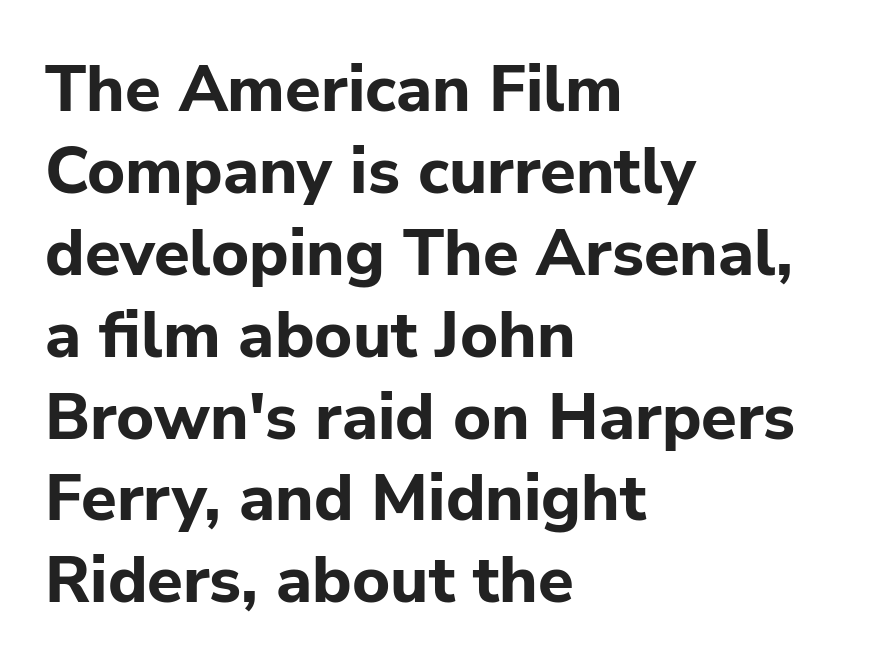
Q: Is the text bold? A: Yes.
Q: Is the text italic (slanted)? A: No, it is upright.
Q: Is the typeface a serif or a sans-serif typeface? A: Sans-serif.
Q: Is the text underlined? A: No.
Q: How is the paragraph aligned? A: Left-aligned.
Q: Is the spacing between letters normal or unusually wide? A: Normal.
Q: Is the spacing between lines tight, normal or loose? A: Normal.
Q: Width (condensed, normal, or wide)? A: Normal.
Q: Stroke contrast? A: Low.
Q: x-height? A: Medium.
Q: Monospaced? A: No.
